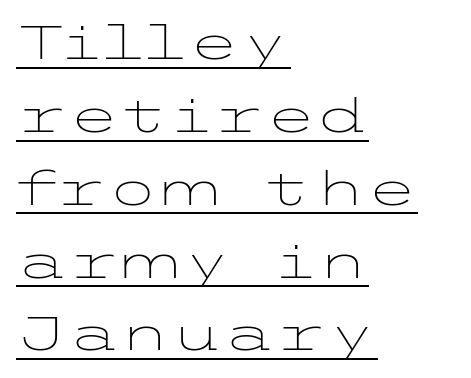
The image shows 47 px light, wide sans-serif type, upright; set left-aligned, normal line spacing (1.55x), normal letter spacing, underlined; low stroke contrast and a medium x-height.
